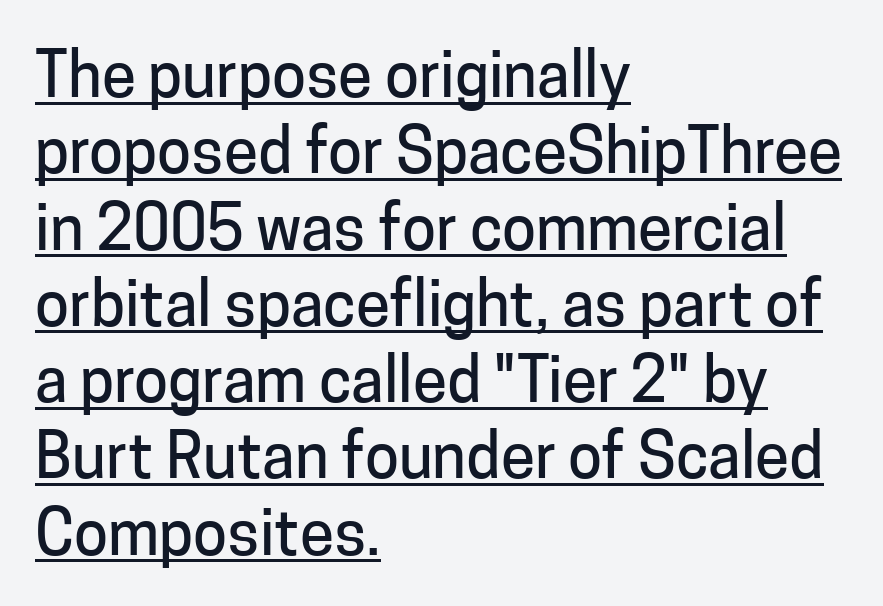
{"serif": "no", "italic": "no", "width": "normal", "stroke_contrast": "low", "x_height": "medium", "monospaced": "no", "underline": "yes", "align": "left", "line_spacing_ratio": 1.23, "letter_spacing": "normal", "letter_spacing_em": 0.0, "glyph_px": 62}
